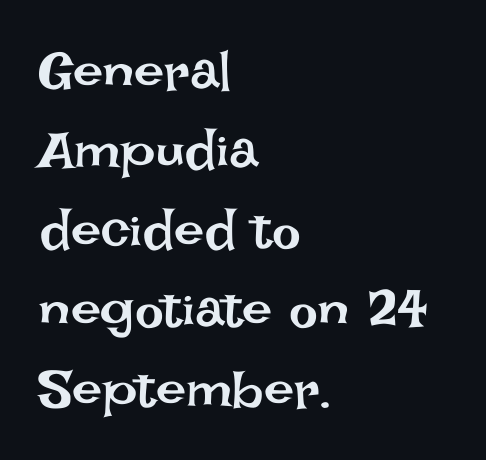
{"italic": "no", "bold": "no", "weight": "regular", "width": "normal", "stroke_contrast": "low", "x_height": "large", "monospaced": "no", "underline": "no", "align": "left", "line_spacing": "normal", "line_spacing_ratio": 1.47, "letter_spacing": "normal", "letter_spacing_em": 0.0, "glyph_px": 54}
